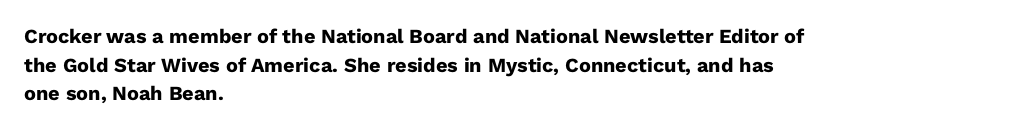
Q: Is the text bold? A: Yes.
Q: Is the text italic (slanted)? A: No, it is upright.
Q: Is the text underlined? A: No.
Q: How is the paragraph aligned? A: Left-aligned.
Q: Is the spacing between letters normal or unusually wide? A: Normal.
Q: Is the spacing between lines tight, normal or loose? A: Normal.
